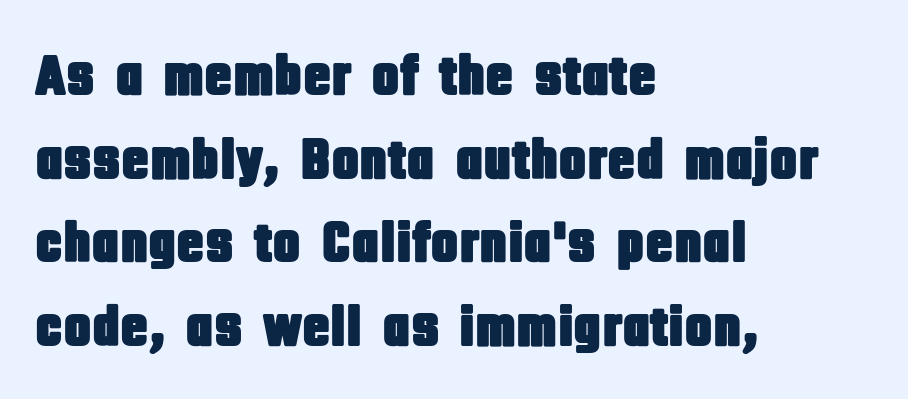
The image shows 58 px condensed sans-serif type, upright; set left-aligned, normal line spacing (1.44x), normal letter spacing, not underlined; low stroke contrast and a large x-height.
